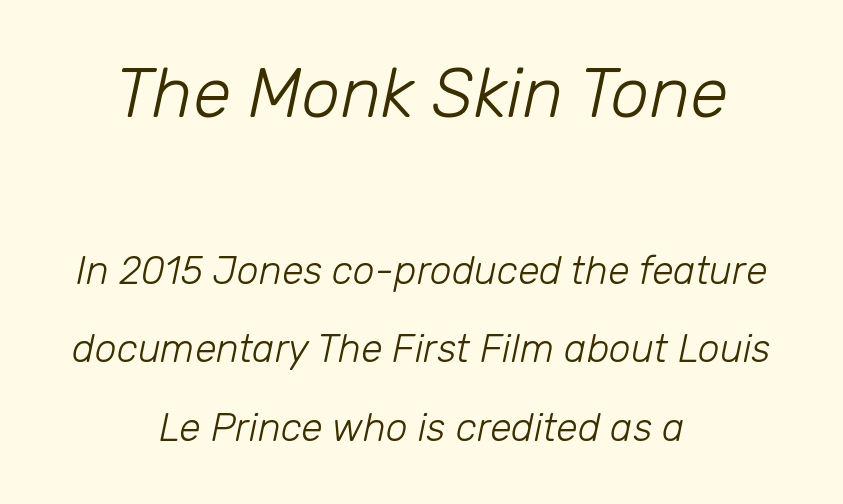
Leftover space on each line is divided equally before and after the words. Bold? No — there's no thickening of the strokes. Each row of text sits above clean, open space. Whoever set this chose breathing room over compactness in the vertical rhythm.
